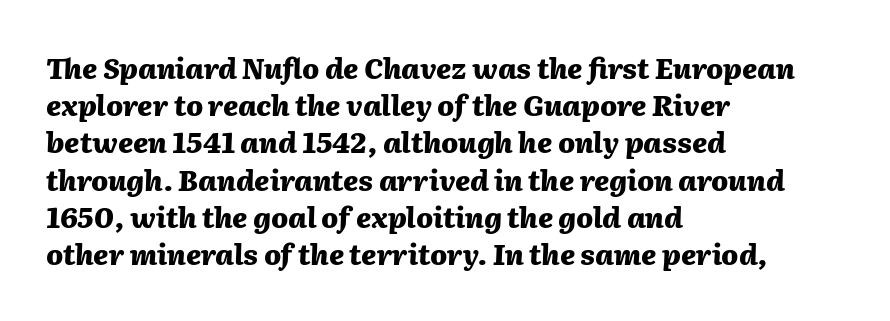
Q: Is the text bold? A: Yes.
Q: Is the text italic (slanted)? A: Yes, it leans right by about 2 degrees.
Q: Is the text underlined? A: No.
Q: How is the paragraph aligned? A: Left-aligned.
Q: Is the spacing between letters normal or unusually wide? A: Normal.
Q: Is the spacing between lines tight, normal or loose? A: Normal.
Q: Width (condensed, normal, or wide)? A: Normal.
Q: Stroke contrast? A: Medium.
Q: x-height? A: Medium.
Q: Monospaced? A: No.
